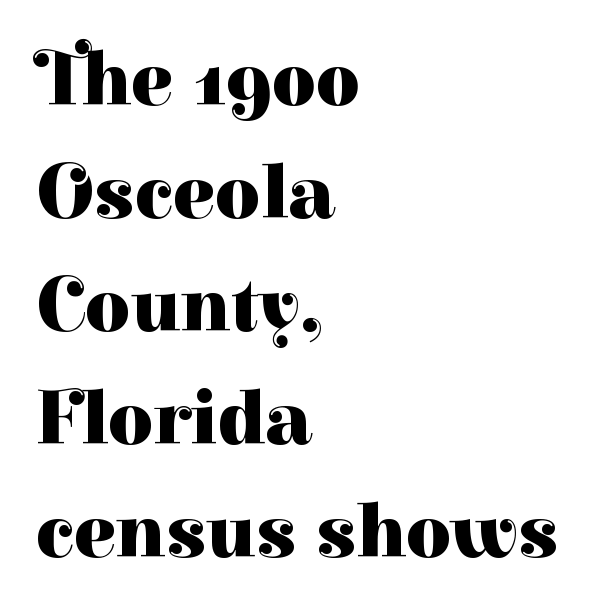
{"serif": "yes", "italic": "no", "bold": "yes", "weight": "heavy", "width": "normal", "stroke_contrast": "high", "x_height": "medium", "monospaced": "no", "underline": "no", "align": "left", "line_spacing": "normal", "line_spacing_ratio": 1.45, "letter_spacing": "normal", "letter_spacing_em": 0.0, "glyph_px": 78}
